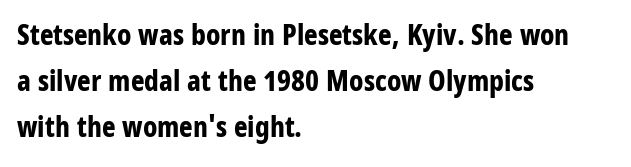
The image shows 29 px bold, condensed sans-serif type, upright; set left-aligned, normal line spacing (1.59x), normal letter spacing, not underlined; low stroke contrast and a large x-height.
